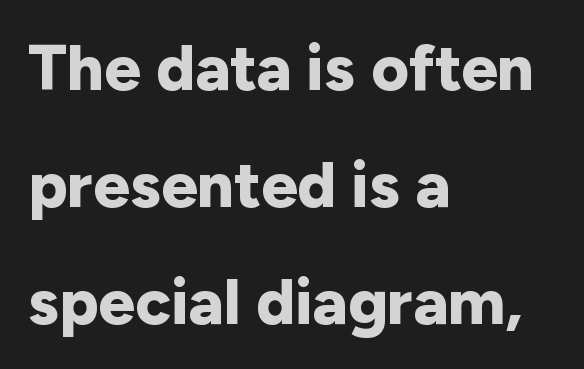
The image shows 65 px bold sans-serif type, upright; set left-aligned, line spacing 1.8x, normal letter spacing, not underlined; low stroke contrast and a medium x-height.
